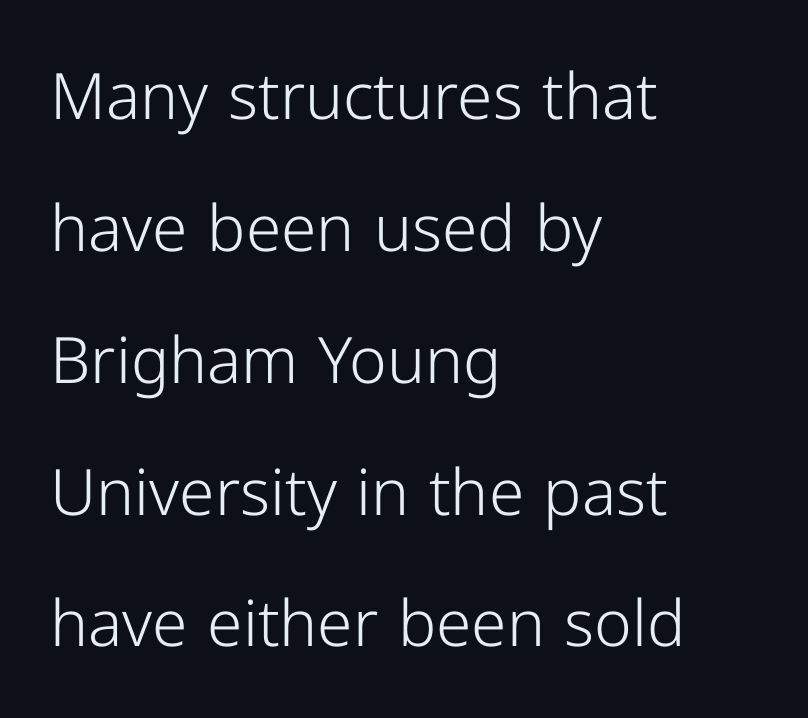
Vertical spacing — loose. This sample has the flowing, uneven cadence of proportional lettering. Glyph-to-glyph distance matches everyday printed text. Nope, no serifs anywhere on these letters. Words float on clear page, feet unadorned. Caption: multi-line text, flush left, ragged right.
